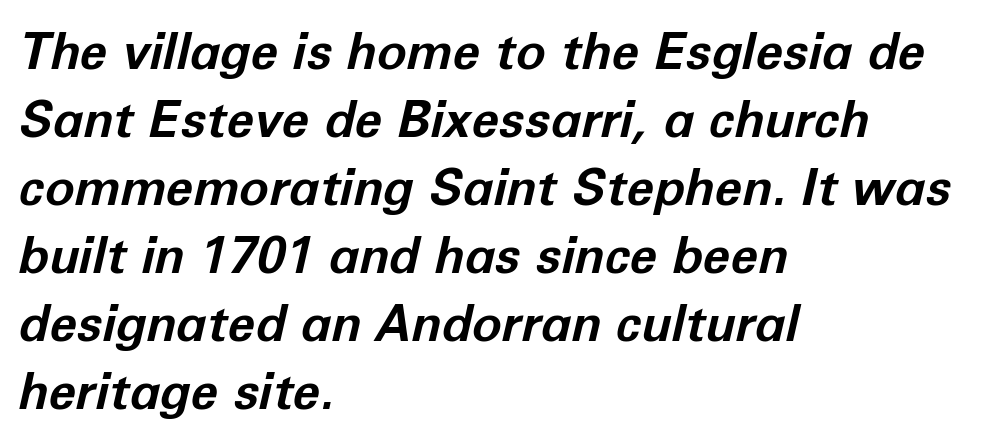
The image shows 50 px bold type, italic (leaning right); set left-aligned, normal line spacing (1.36x), normal letter spacing, not underlined; low stroke contrast and a medium x-height.
